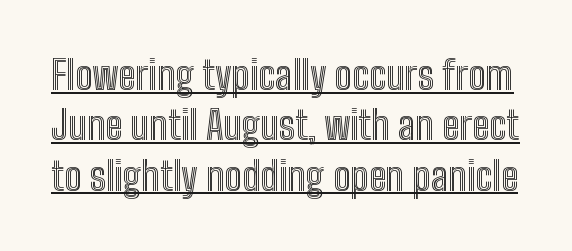
The image shows 39 px condensed type, upright; set normal line spacing (1.29x), normal letter spacing, underlined; a medium x-height.
